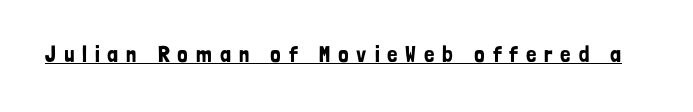
Q: Is the text italic (slanted)? A: No, it is upright.
Q: Is the text underlined? A: Yes.
Q: Is the spacing between letters normal or unusually wide? A: Unusually wide.
